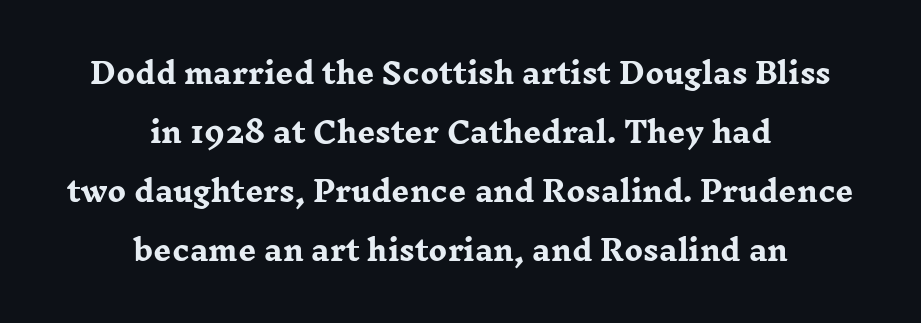
{"serif": "yes", "italic": "no", "bold": "yes", "weight": "heavy", "width": "wide", "stroke_contrast": "low", "x_height": "medium", "monospaced": "no", "underline": "no", "align": "center", "line_spacing": "loose", "line_spacing_ratio": 2.11, "letter_spacing": "normal", "letter_spacing_em": 0.0, "glyph_px": 28}
